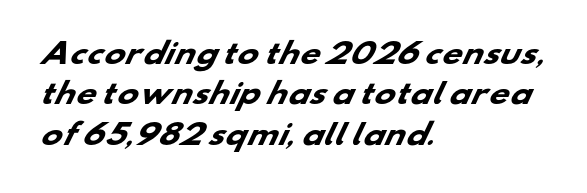
{"serif": "no", "bold": "yes", "weight": "heavy", "width": "wide", "stroke_contrast": "low", "x_height": "small", "monospaced": "no", "underline": "no", "align": "left", "line_spacing": "normal", "line_spacing_ratio": 1.44, "letter_spacing": "normal", "letter_spacing_em": 0.0, "glyph_px": 28}
